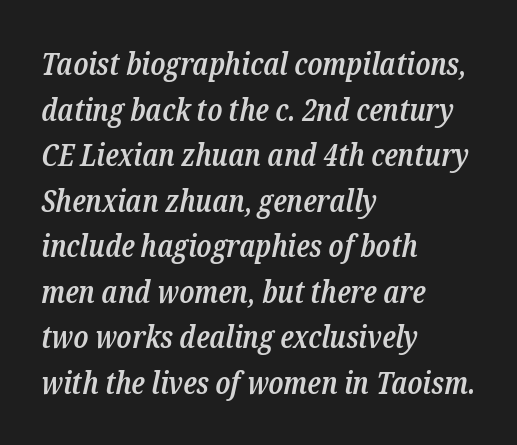
The rendering applies a slant to the glyphs. Look at the tracking — it's just the regular setting, nothing added. Every letter is mildly thick-stroked: semibold rather than bold. Unmarked baselines from the first word to the last. The lines in this sample share a left origin and differ only in where they stop. The rows are spaced the way most documents space them.
